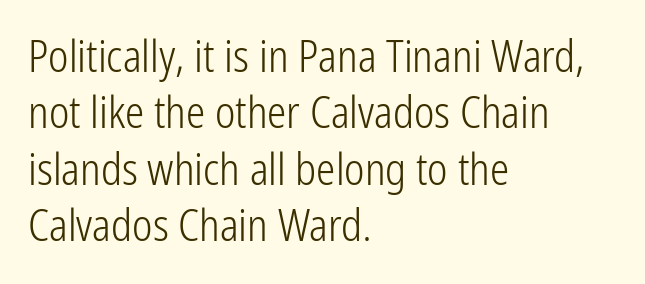
The image shows 43 px light, condensed sans-serif type, upright; set left-aligned, normal line spacing (1.31x), normal letter spacing, not underlined; low stroke contrast and a medium x-height.
